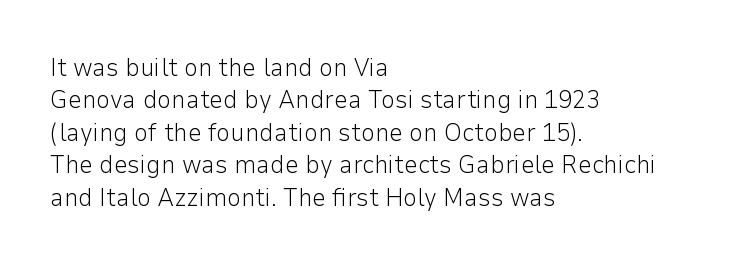
The words here are not underlined. Whoever set this chose a conventional vertical rhythm. Honestly, the letter spacing is just normal — you wouldn't notice it. Tall strokes in this sample are plumb rather than angled. Compared with a centered layout, this one pins lines to the left instead. The weight tops out at a normal text grade.
